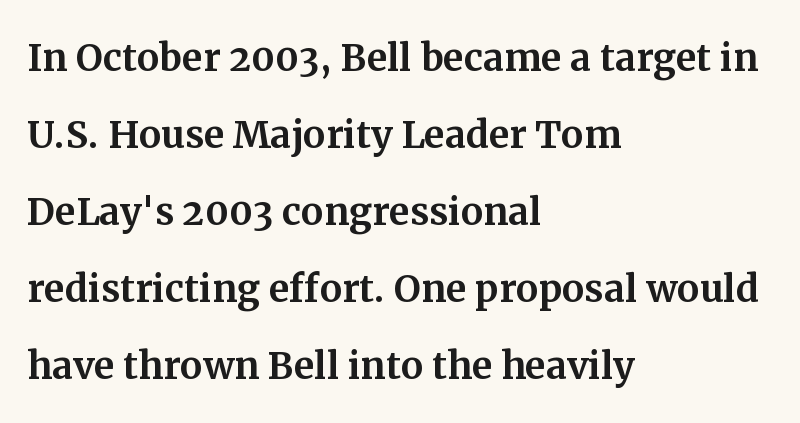
Q: Is the text italic (slanted)? A: No, it is upright.
Q: Is the typeface a serif or a sans-serif typeface? A: Serif.
Q: Is the text underlined? A: No.
Q: How is the paragraph aligned? A: Left-aligned.
Q: Is the spacing between letters normal or unusually wide? A: Normal.
Q: Is the spacing between lines tight, normal or loose? A: Normal.
Q: Width (condensed, normal, or wide)? A: Normal.
Q: Stroke contrast? A: Medium.
Q: x-height? A: Medium.
Q: Monospaced? A: No.
